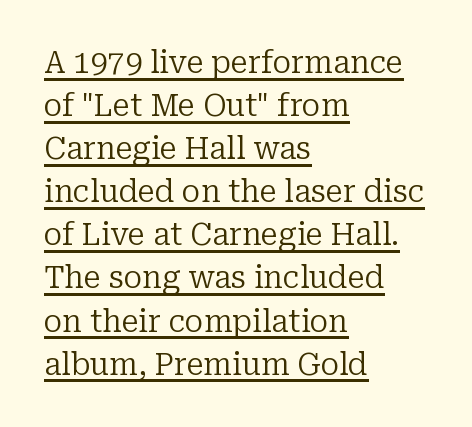
{"serif": "yes", "italic": "no", "bold": "no", "weight": "regular", "width": "normal", "stroke_contrast": "low", "x_height": "medium", "monospaced": "no", "underline": "yes", "align": "left", "line_spacing": "normal", "line_spacing_ratio": 1.39, "letter_spacing": "normal", "letter_spacing_em": 0.0, "glyph_px": 31}
